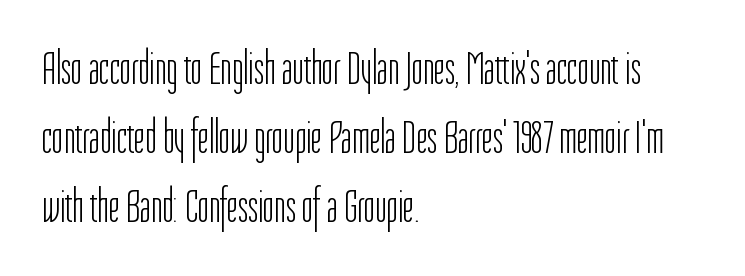
I'd call this a sans setting — the letters go barefoot. If you drew a line through each stem, it would be perfectly vertical. Stroke mass is kept to a normal reading level or below. These lines are set flush left with a ragged right edge. The specimen omits any rule beneath the text block's lines. Caption: standard tracking, unaltered.
